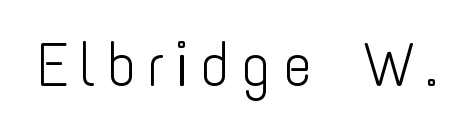
The image shows 62 px light, condensed sans-serif type, upright; set not underlined; low stroke contrast and a medium x-height.
